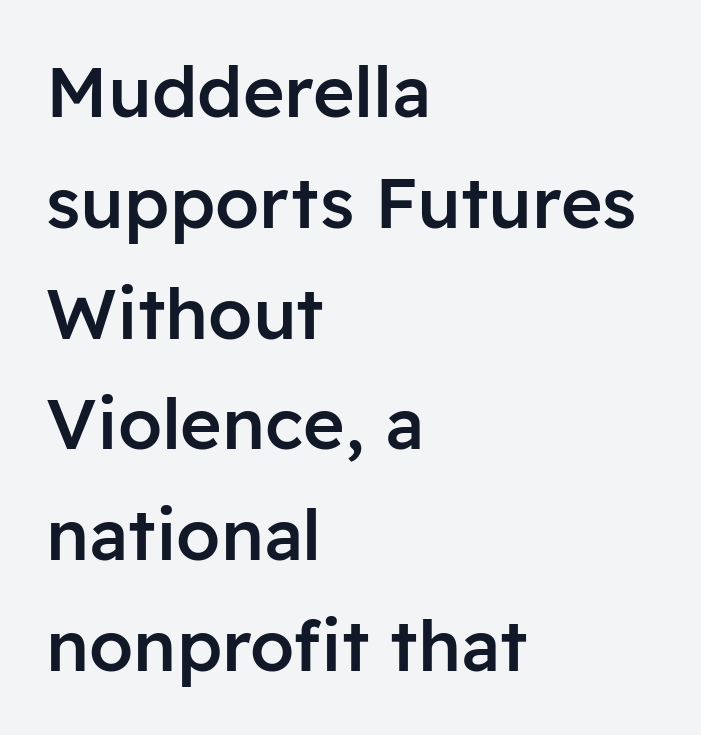
{"serif": "no", "italic": "no", "bold": "semi", "weight": "semibold", "width": "normal", "stroke_contrast": "low", "x_height": "medium", "monospaced": "no", "underline": "no", "align": "left", "line_spacing": "normal", "line_spacing_ratio": 1.56, "letter_spacing": "normal", "letter_spacing_em": 0.0, "glyph_px": 71}
